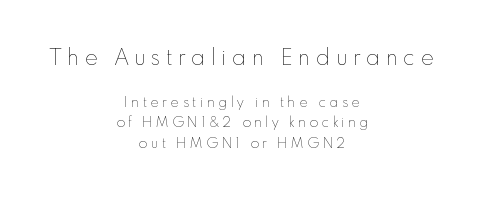
The passage shown has open, widely tracked lettering throughout. Where is the straight margin? There isn't one; the lines are centered. Vertical stems look standard width or narrower in stroke. A roman cut, with each character standing at attention.
